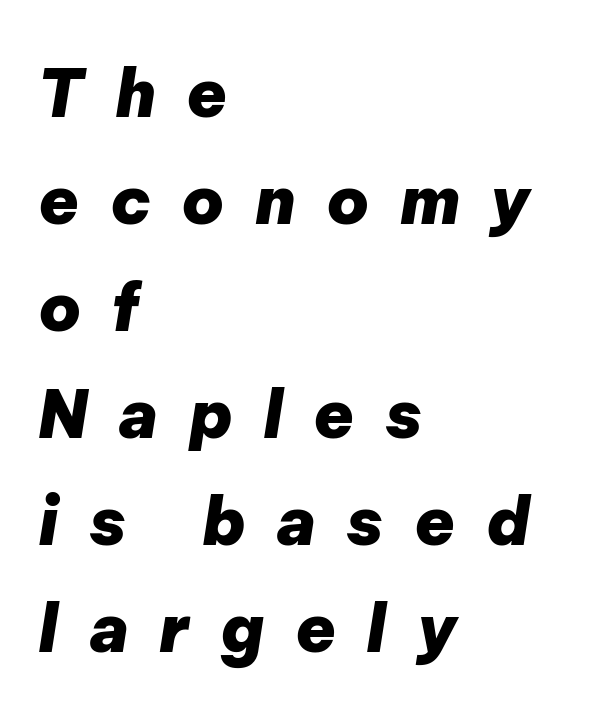
{"italic": "yes", "lean": "right", "slant_degrees": 9, "bold": "yes", "weight": "heavy", "width": "normal", "stroke_contrast": "low", "x_height": "medium", "monospaced": "no", "underline": "no", "align": "left", "line_spacing": "normal", "line_spacing_ratio": 1.62, "letter_spacing": "wide", "letter_spacing_em": 0.46, "glyph_px": 66}
